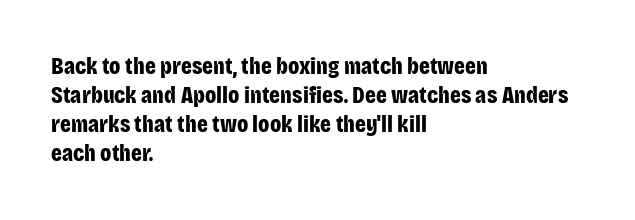
The image shows 24 px bold type, upright; set left-aligned, line spacing 1.21x, normal letter spacing, not underlined.
